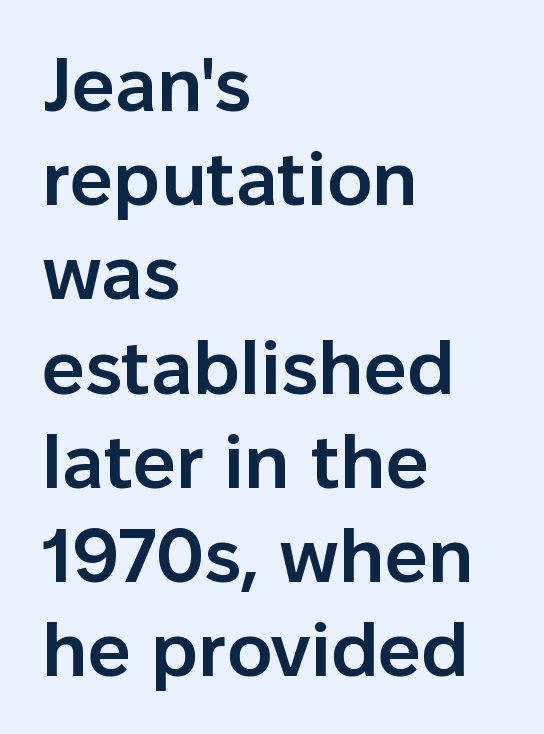
The image shows 76 px semibold sans-serif type, upright; set left-aligned, line spacing 1.24x, normal letter spacing, not underlined; low stroke contrast and a medium x-height.
